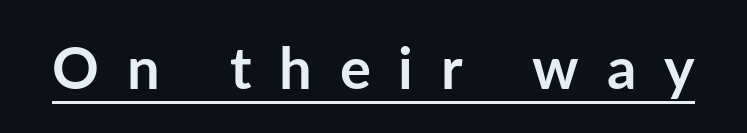
Q: Is the text bold? A: Yes.
Q: Is the text italic (slanted)? A: No, it is upright.
Q: Is the typeface a serif or a sans-serif typeface? A: Sans-serif.
Q: Is the text underlined? A: Yes.
Q: Is the spacing between letters normal or unusually wide? A: Unusually wide.
Q: Width (condensed, normal, or wide)? A: Normal.
Q: Stroke contrast? A: Low.
Q: x-height? A: Medium.
Q: Monospaced? A: No.
